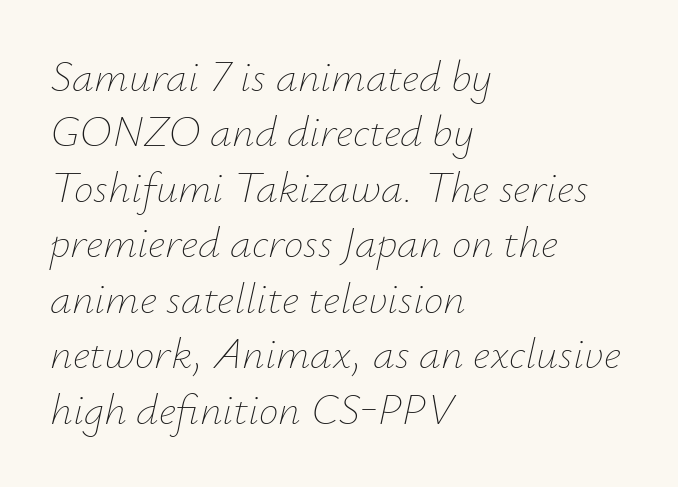
The image shows 44 px thin type, italic (leaning right); set left-aligned, normal line spacing (1.26x), normal letter spacing, not underlined; low stroke contrast and a small x-height.
